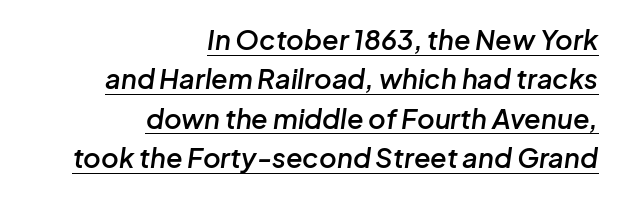
The image shows 27 px text type, italic (leaning right); set right-aligned, normal line spacing (1.46x), normal letter spacing, underlined.
